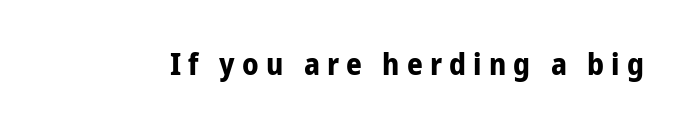
The image shows 31 px bold, condensed sans-serif type, upright; set unusually wide letter spacing (+0.23 em), not underlined; low stroke contrast and a medium x-height.
